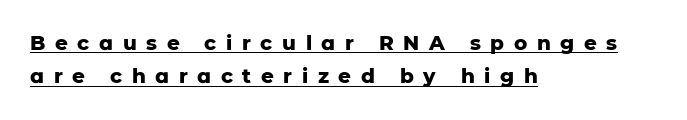
The image shows 20 px bold type, upright; set left-aligned, normal line spacing (1.67x), unusually wide letter spacing (+0.48 em), underlined.
